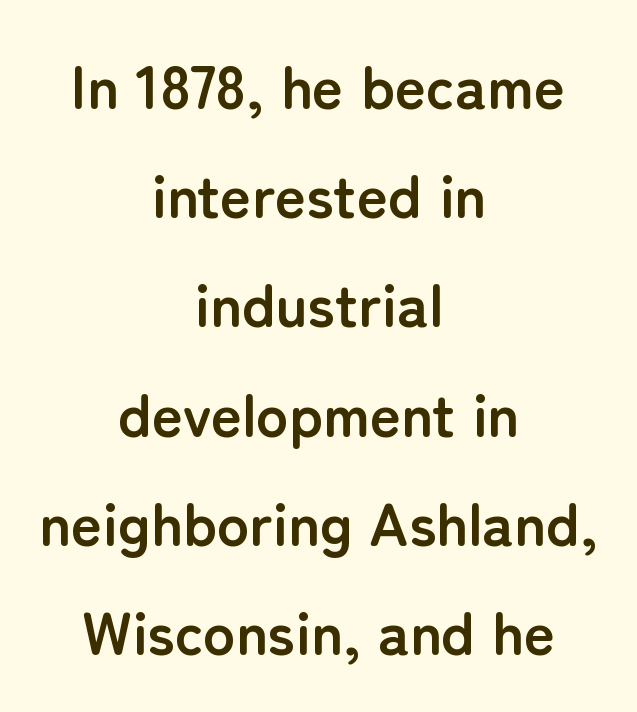
Is the type bold? Yes — the strokes are clearly thick and heavy. Posture: upright roman. Each word holds together tightly as a unit, with standard inter-letter gaps. The baseline area is clear. Check where the strokes stop: nothing finishes them off — pure sans.
